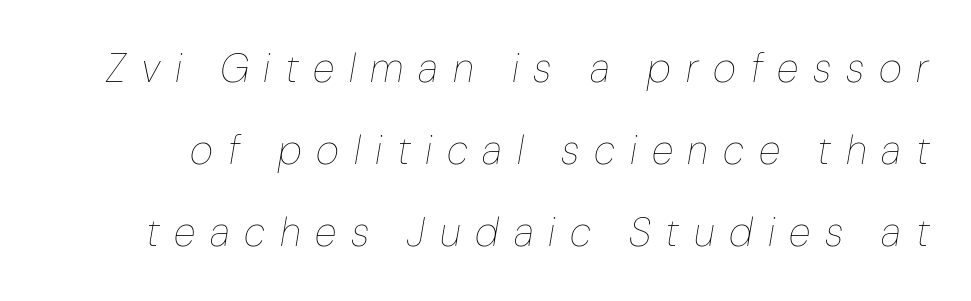
Is this a fixed-width face? No — the glyphs have proportional, varying widths. Between one letter and the next there's a generous, obvious gap. Every character sits at an angle, as italics do. Compared with typical paragraphs, the rows here are farther apart. The weight would be labelled regular, book, light, or lighter still. The strip under each line holds only bare page.
